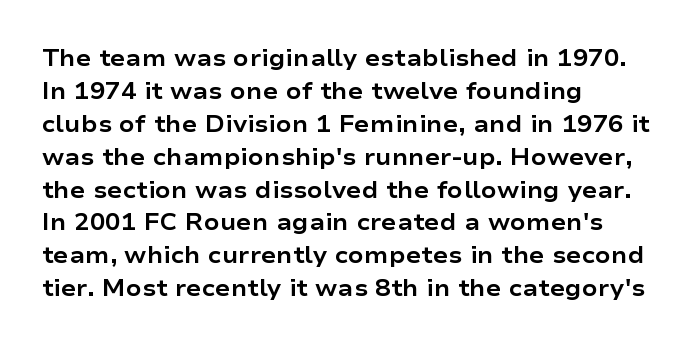
{"italic": "no", "bold": "yes", "underline": "no", "align": "left", "line_spacing": "normal", "line_spacing_ratio": 1.43, "letter_spacing": "normal", "letter_spacing_em": 0.0, "glyph_px": 23}
